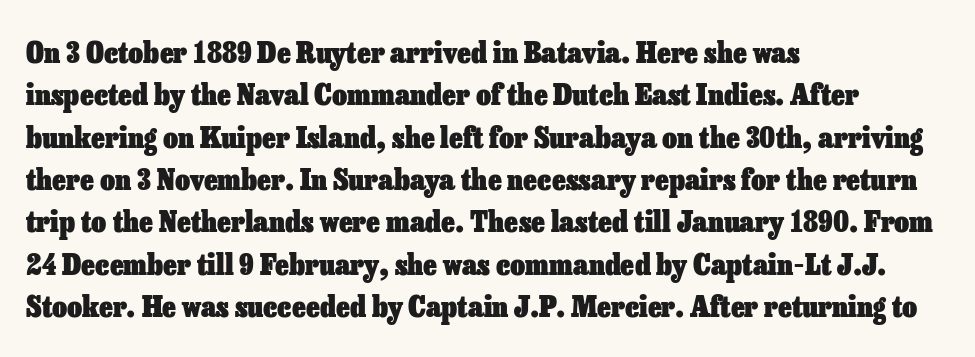
{"italic": "no", "bold": "yes", "weight": "heavy", "width": "normal", "stroke_contrast": "low", "x_height": "medium", "monospaced": "no", "underline": "no", "align": "left", "line_spacing": "normal", "line_spacing_ratio": 1.46, "letter_spacing": "normal", "letter_spacing_em": 0.0, "glyph_px": 29}
